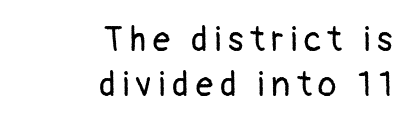
Q: Is the text bold? A: No.
Q: Is the text italic (slanted)? A: No, it is upright.
Q: Is the typeface a serif or a sans-serif typeface? A: Sans-serif.
Q: Is the text underlined? A: No.
Q: How is the paragraph aligned? A: Right-aligned.
Q: Is the spacing between letters normal or unusually wide? A: Unusually wide.
Q: Is the spacing between lines tight, normal or loose? A: Normal.
Q: Width (condensed, normal, or wide)? A: Normal.
Q: Stroke contrast? A: Low.
Q: x-height? A: Medium.
Q: Monospaced? A: No.
